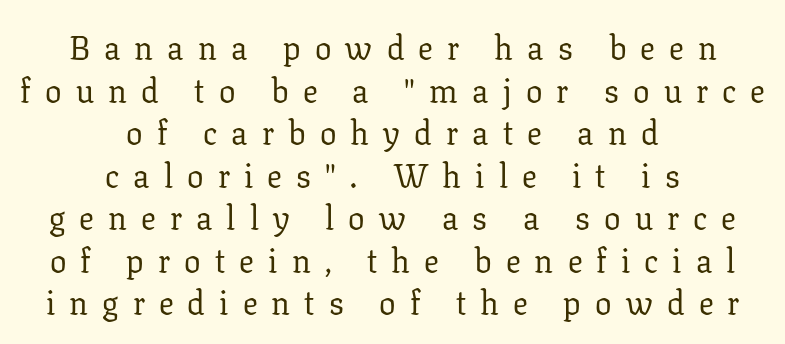
Weight: regular or lighter. If you measured baseline to baseline, you'd find a middling distance. Here the designer chose a conventional face with non-uniform glyph widths. Tracking value appears strongly positive — letters spread wide. This sample is center-justified, so both line endings float freely. Serifs: yes, visible at the terminals of the letterforms.
